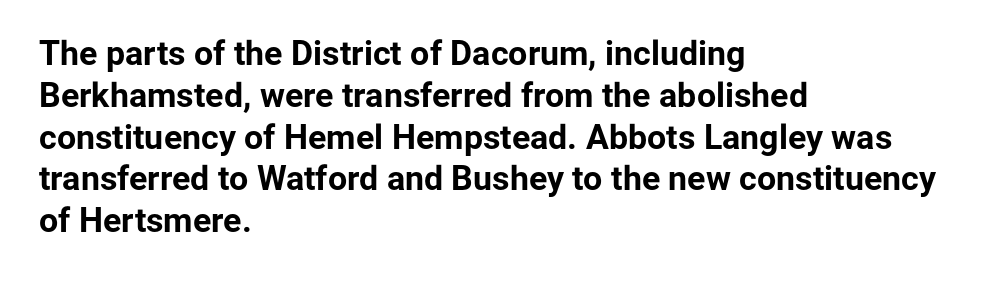
No extra tracking has been applied to these lines. The ragged edge is on the right, which tells us the setting is flush left. I'd call this a sans setting — the letters go barefoot. A roman cut, with each character standing at attention. The characters look thick and weighty, a clear bold.
